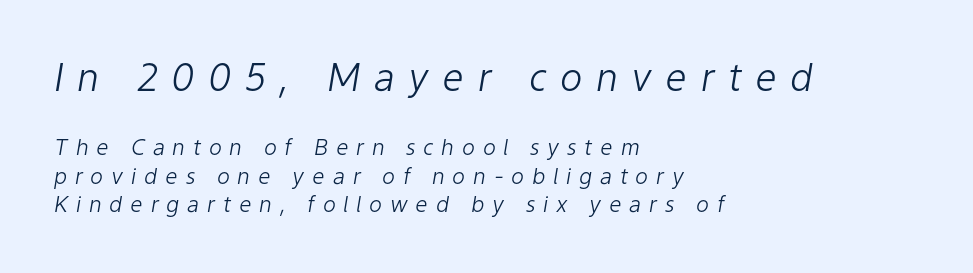
Q: Is the text bold? A: No.
Q: Is the text italic (slanted)? A: Yes, it leans right by about 9 degrees.
Q: Is the text underlined? A: No.
Q: How is the paragraph aligned? A: Left-aligned.
Q: Is the spacing between letters normal or unusually wide? A: Unusually wide.
Q: Is the spacing between lines tight, normal or loose? A: Normal.
Q: Which block of text is set in a larger size, the first (top) or the second (bottom)? A: The first (top) one.
Q: Width (condensed, normal, or wide)? A: Normal.
Q: Stroke contrast? A: Low.
Q: x-height? A: Medium.
Q: Monospaced? A: No.
